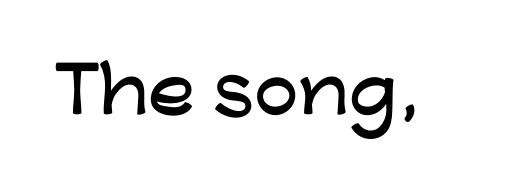
{"serif": "no", "italic": "no", "width": "wide", "stroke_contrast": "low", "x_height": "medium", "monospaced": "no", "underline": "no", "letter_spacing": "normal", "letter_spacing_em": 0.0, "glyph_px": 63}
